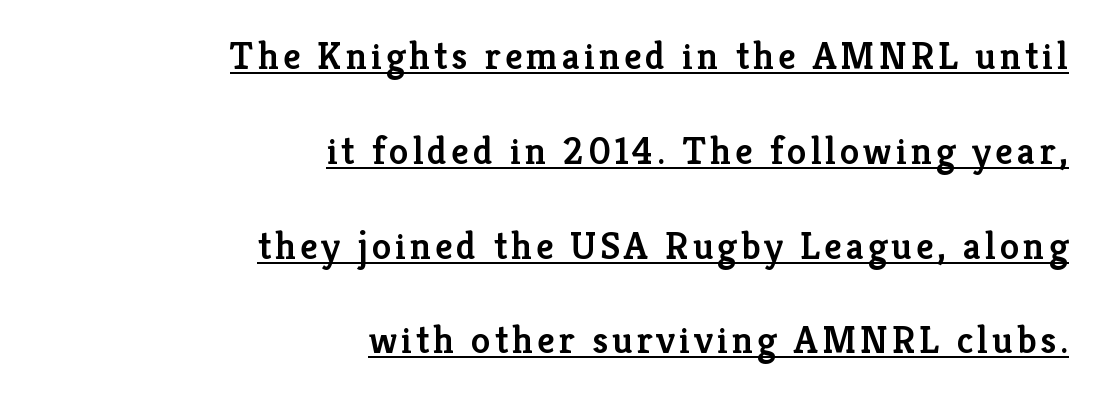
The image shows 39 px semibold serif type, upright; set right-aligned, loose line spacing (2.43x), underlined; low stroke contrast and a medium x-height.
